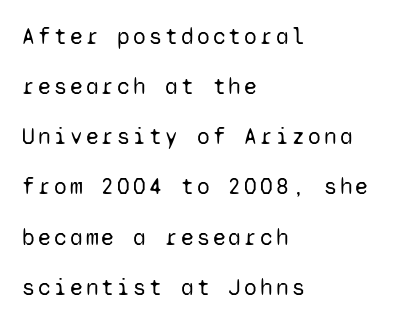
The image shows 23 px text type, upright; set left-aligned, loose line spacing (2.18x), not underlined.
